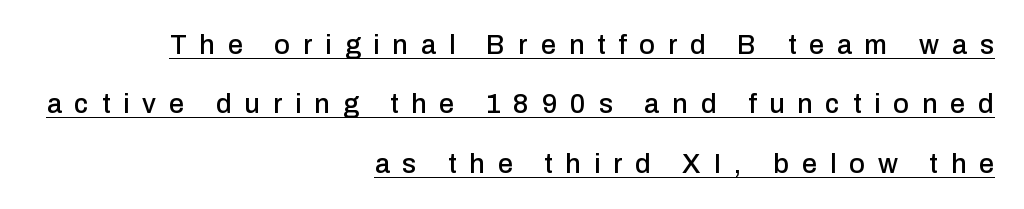
The image shows 27 px text type, upright; set right-aligned, loose line spacing (2.2x), unusually wide letter spacing (+0.48 em), underlined.
